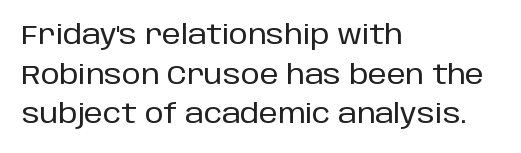
Q: Is the text italic (slanted)? A: No, it is upright.
Q: Is the text underlined? A: No.
Q: How is the paragraph aligned? A: Left-aligned.
Q: Is the spacing between letters normal or unusually wide? A: Normal.
Q: Is the spacing between lines tight, normal or loose? A: Normal.
